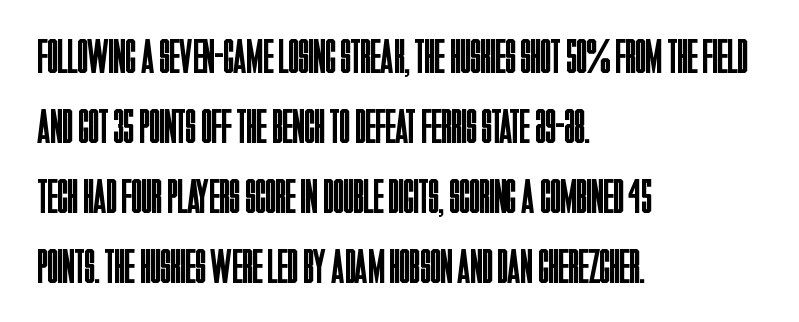
You can tell it's not italic because the verticals are truly vertical. Inter-character spacing is left at the font's built-in metrics. No heavy texture on the line: the type isn't bold. Caption: multi-line text, flush left, ragged right. The space beneath each line is pristine and unruled. Letterform terminals end flat and unadorned throughout the passage.
